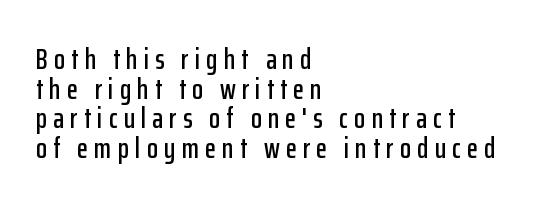
Q: Is the text italic (slanted)? A: No, it is upright.
Q: Is the typeface a serif or a sans-serif typeface? A: Sans-serif.
Q: Is the text underlined? A: No.
Q: How is the paragraph aligned? A: Left-aligned.
Q: Is the spacing between letters normal or unusually wide? A: Unusually wide.
Q: Is the spacing between lines tight, normal or loose? A: Tight.
Q: Width (condensed, normal, or wide)? A: Condensed.
Q: Stroke contrast? A: Low.
Q: x-height? A: Medium.
Q: Monospaced? A: No.
